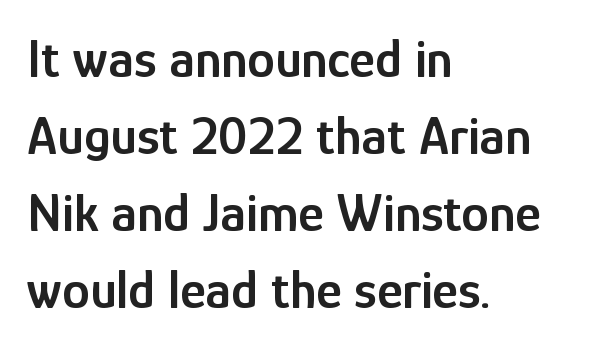
Here the designer chose a conventional face with non-uniform glyph widths. Just letters on the line, the space beneath them empty. Italic: no, the glyphs are upright roman. What weight is shown? A semibold, between regular and bold.
